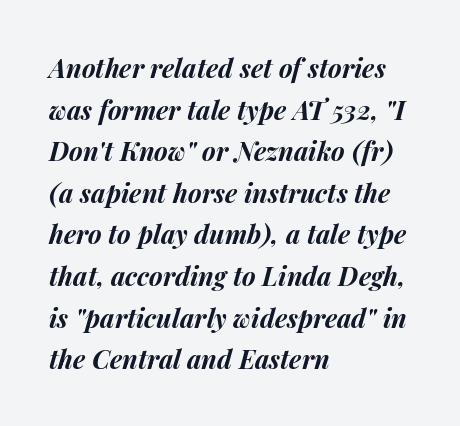
{"italic": "yes", "lean": "right", "slant_degrees": 14, "bold": "yes", "underline": "no", "align": "left", "line_spacing": "normal", "line_spacing_ratio": 1.6, "letter_spacing": "normal", "letter_spacing_em": 0.0, "glyph_px": 26}
